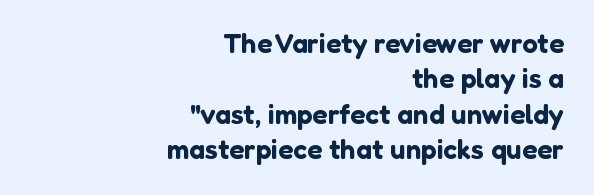
Q: Is the text italic (slanted)? A: No, it is upright.
Q: Is the typeface a serif or a sans-serif typeface? A: Sans-serif.
Q: Is the text underlined? A: No.
Q: How is the paragraph aligned? A: Right-aligned.
Q: Is the spacing between letters normal or unusually wide? A: Normal.
Q: Is the spacing between lines tight, normal or loose? A: Normal.
Q: Width (condensed, normal, or wide)? A: Normal.
Q: Stroke contrast? A: Low.
Q: x-height? A: Medium.
Q: Monospaced? A: No.
